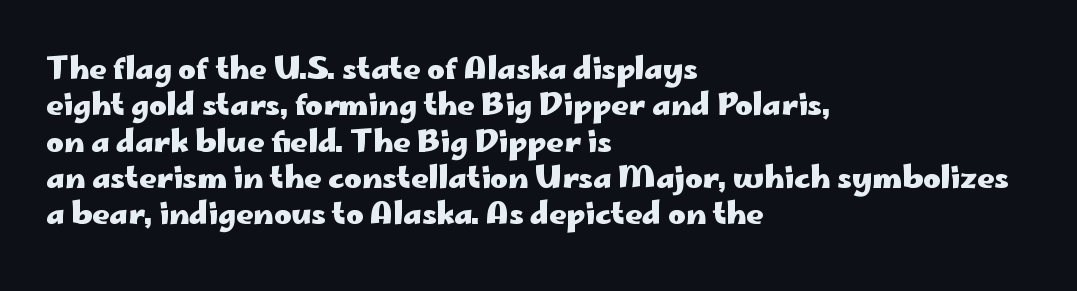
Ordinary non-slanted type is in use. This sample uses plain, unmodified letter spacing. Note the varied advance widths — an 'i' is clearly narrower than an 'm'. As a designer I'd log this as weight 700, bold.
